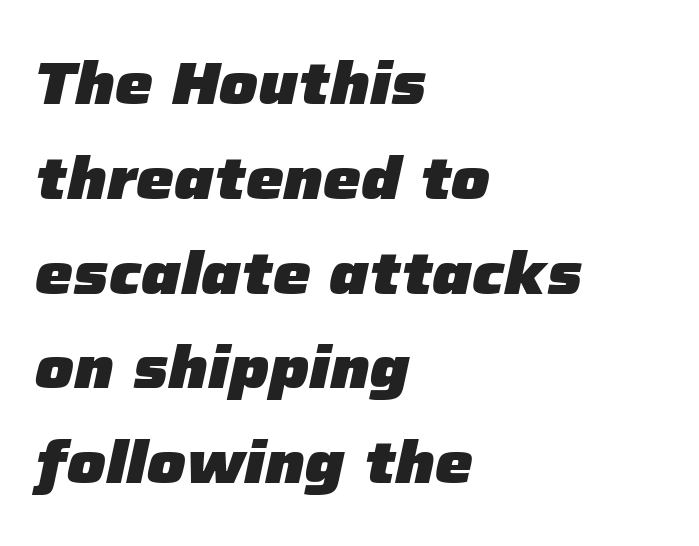
Weight: bold. Lines of text with bare space underneath. Spacing verdict: proportional, widths tailored to each character. Casual observation: everything's shoved over to the left. What's the leading like? Ordinary, nothing unusual. In terms of posture, this sample is oblique.
